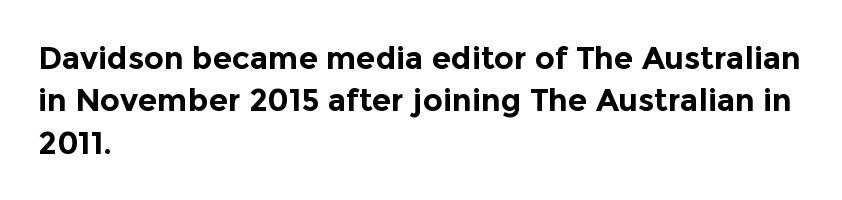
Does extra space separate the letters? No, they use regular spacing. Type style note: lacks serifs. Character widths vary here, with narrow letters taking less room than wide ones. Horizontal bands of white between lines are of average thickness. Set as a true bold cut, around the 700 mark. Does the copy run flush right? No — it runs flush left.
